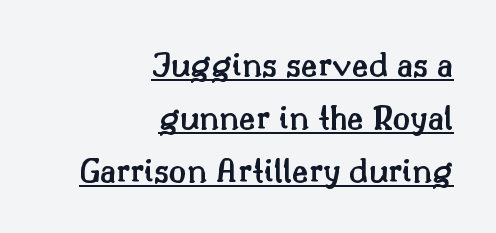
The sample has been set in demibold, a notch under bold. Regarding leading, the lines here are spaced in the standard way. Italic? Not at all — the glyphs are vertical. Every word sits above its own underline.
